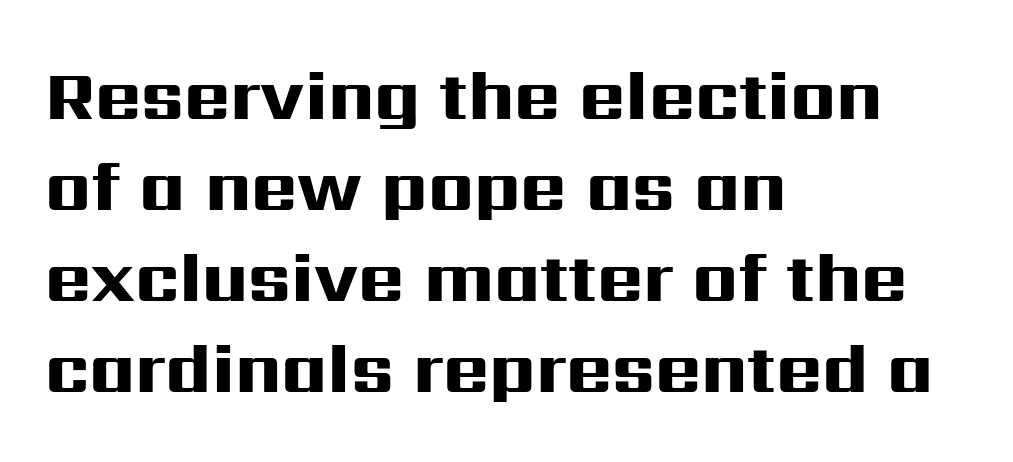
{"serif": "no", "italic": "no", "bold": "yes", "weight": "heavy", "width": "wide", "stroke_contrast": "high", "x_height": "medium", "monospaced": "no", "underline": "no", "align": "left", "line_spacing": "normal", "line_spacing_ratio": 1.3, "letter_spacing": "normal", "letter_spacing_em": 0.0, "glyph_px": 70}
